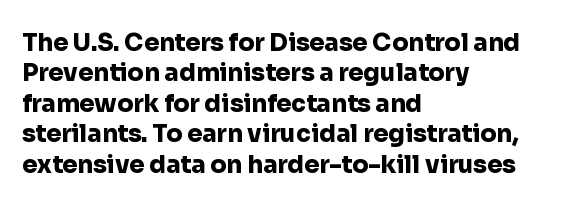
The glyphs are unaccompanied by any horizontal stroke below them. The leading is moderate, giving the passage an even texture. Left-aligned paragraph, ragged on the right. A full-strength bold gives these letters their thick strokes. This sample uses an upright cut, with every glyph sitting square on the baseline.
